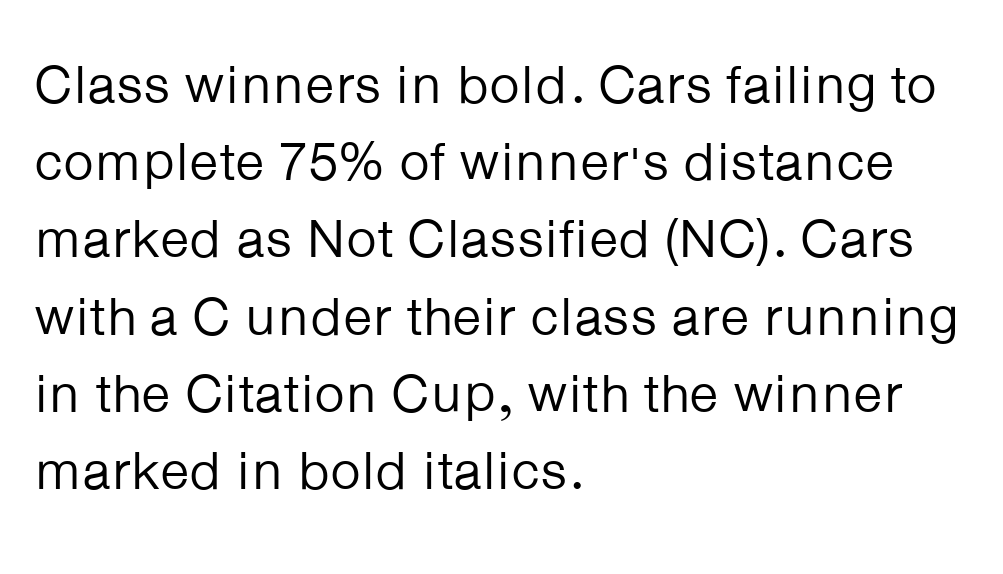
The image shows 54 px regular-weight sans-serif type, upright; set left-aligned, normal line spacing (1.43x), normal letter spacing, not underlined; low stroke contrast and a medium x-height.
